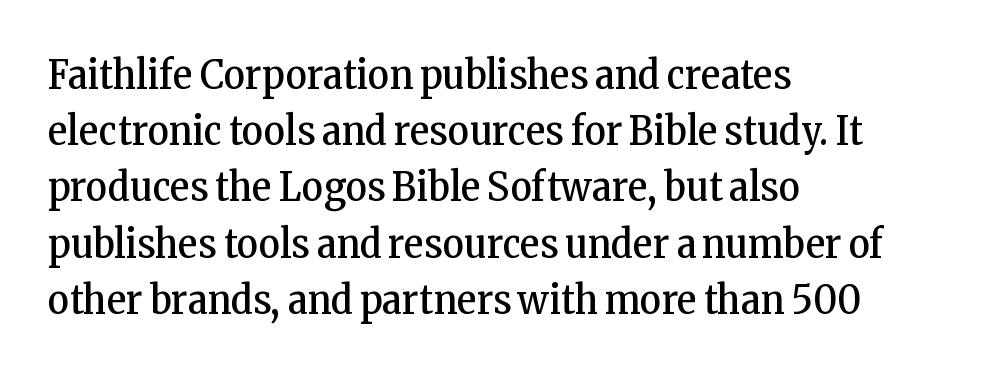
A normal amount of white space separates one row of letters from the next. The typography opts for an upright posture over an oblique one. A student would call this left alignment; a typographer would say flush left, rag right. The space beneath each line is pristine and unruled.
